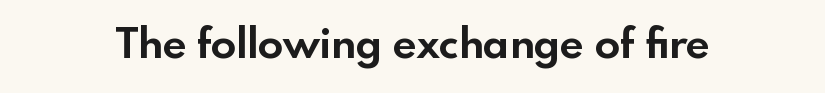
{"serif": "no", "italic": "no", "bold": "yes", "weight": "bold", "width": "normal", "x_height": "small", "monospaced": "no", "underline": "no", "letter_spacing": "normal", "letter_spacing_em": 0.0, "glyph_px": 42}
